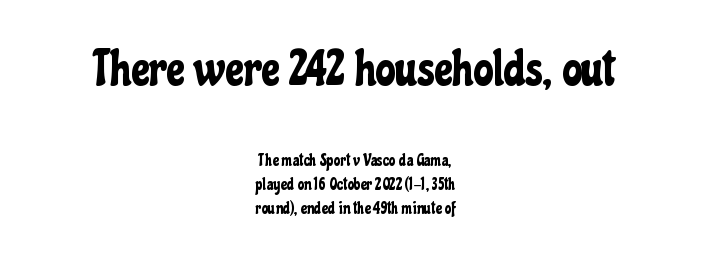
{"serif": "no", "italic": "no", "width": "condensed", "stroke_contrast": "low", "x_height": "medium", "monospaced": "no", "underline": "no", "align": "center", "line_spacing": "normal", "line_spacing_ratio": 1.42, "letter_spacing": "normal", "letter_spacing_em": 0.0, "larger_block": "first", "size_ratio": 2.94, "glyph_px": 50}
